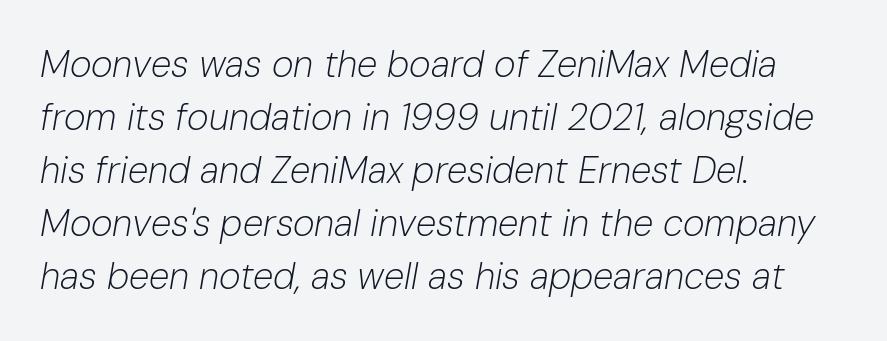
The font sits on the lighter half of the weight spectrum, regular included. Bare-footed words on every line. The lines in this sample share a left origin and differ only in where they stop. The letterforms sit shoulder to shoulder at normal distance. The rendering uses natural spacing where letterforms have individual widths. When letters slant like this, we call the style italic.
